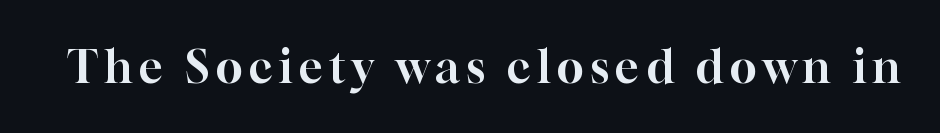
Q: Is the text italic (slanted)? A: No, it is upright.
Q: Is the typeface a serif or a sans-serif typeface? A: Serif.
Q: Is the text underlined? A: No.
Q: Width (condensed, normal, or wide)? A: Normal.
Q: Stroke contrast? A: High.
Q: x-height? A: Medium.
Q: Monospaced? A: No.
